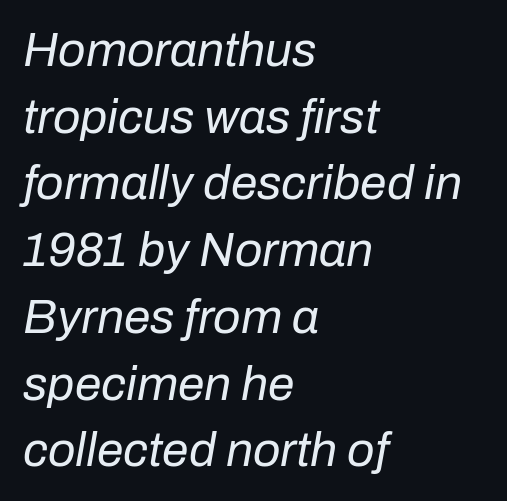
{"italic": "yes", "lean": "right", "slant_degrees": 10, "bold": "no", "weight": "regular", "width": "normal", "stroke_contrast": "low", "x_height": "medium", "monospaced": "no", "underline": "no", "align": "left", "line_spacing": "normal", "line_spacing_ratio": 1.39, "letter_spacing": "normal", "letter_spacing_em": 0.0, "glyph_px": 48}
